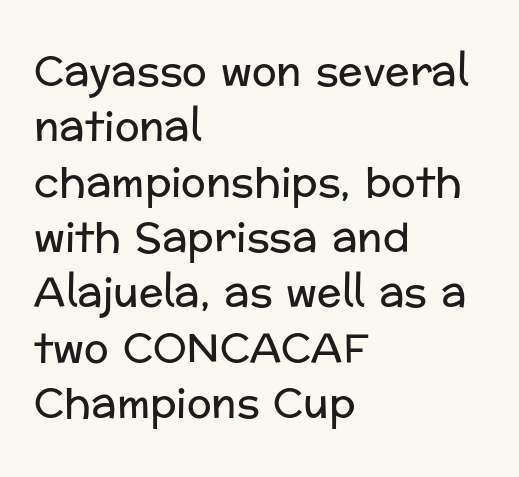
The image shows 41 px regular-weight sans-serif type, upright; set left-aligned, normal line spacing (1.35x), normal letter spacing, not underlined; low stroke contrast and a medium x-height.
